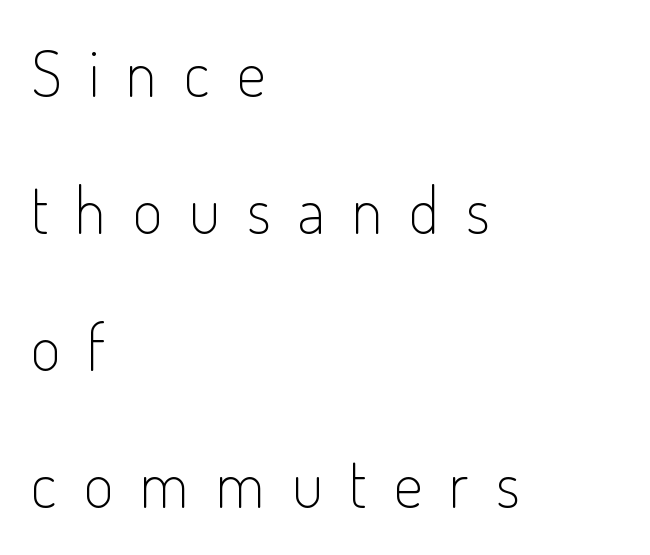
The image shows 64 px light, condensed sans-serif type, upright; set left-aligned, loose line spacing (2.14x), unusually wide letter spacing (+0.42 em), not underlined; low stroke contrast and a small x-height.
